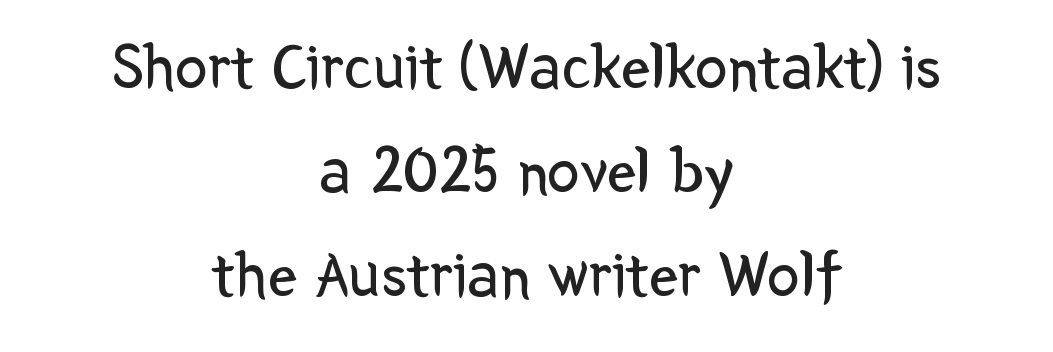
Q: Is the text bold? A: No.
Q: Is the text italic (slanted)? A: No, it is upright.
Q: Is the typeface a serif or a sans-serif typeface? A: Sans-serif.
Q: Is the text underlined? A: No.
Q: How is the paragraph aligned? A: Centered.
Q: Is the spacing between letters normal or unusually wide? A: Normal.
Q: Is the spacing between lines tight, normal or loose? A: Normal.
Q: Width (condensed, normal, or wide)? A: Normal.
Q: Stroke contrast? A: Low.
Q: x-height? A: Medium.
Q: Monospaced? A: No.
